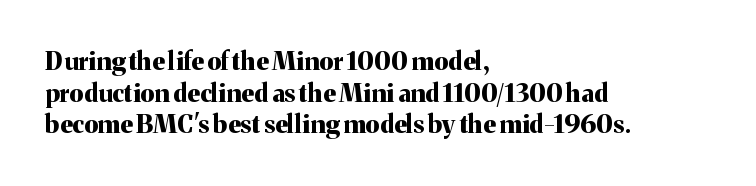
Q: Is the text bold? A: Yes.
Q: Is the text italic (slanted)? A: No, it is upright.
Q: Is the text underlined? A: No.
Q: How is the paragraph aligned? A: Left-aligned.
Q: Is the spacing between letters normal or unusually wide? A: Normal.
Q: Is the spacing between lines tight, normal or loose? A: Normal.
